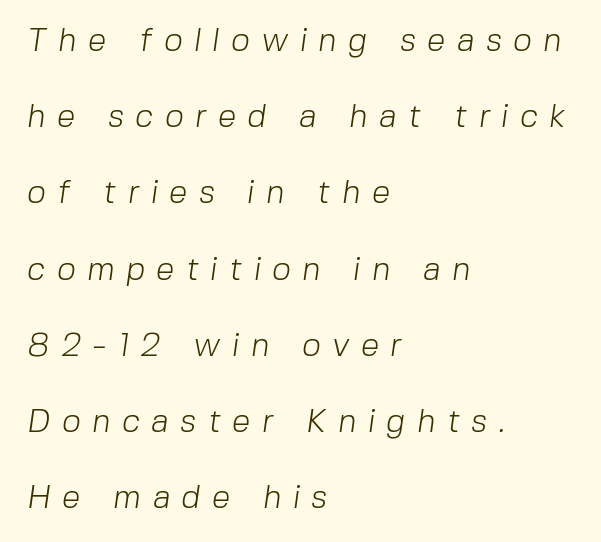
Baseline-to-baseline distance is far greater than the letter height. The face used here is rendered with a markedly widened letterfit. Unmarked baselines from the first word to the last. This rendering employs a face without finishing strokes, i.e., a sans-serif. Each letter keeps its own natural width here, so spacing adapts to shape. No extra ink here — the face is not bold.
